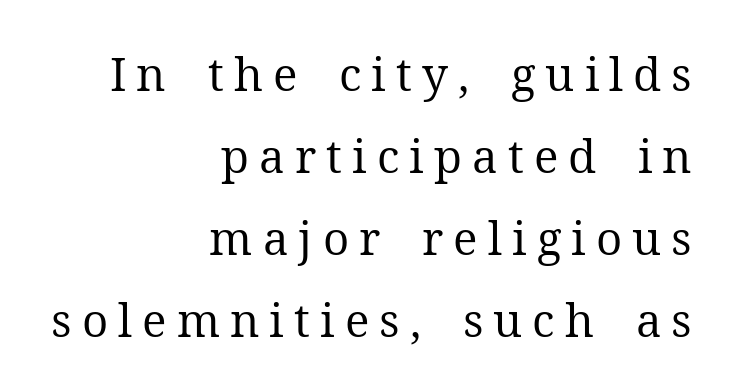
Q: Is the text bold? A: No.
Q: Is the text italic (slanted)? A: No, it is upright.
Q: Is the typeface a serif or a sans-serif typeface? A: Serif.
Q: Is the text underlined? A: No.
Q: How is the paragraph aligned? A: Right-aligned.
Q: Is the spacing between letters normal or unusually wide? A: Unusually wide.
Q: Width (condensed, normal, or wide)? A: Normal.
Q: Stroke contrast? A: Medium.
Q: x-height? A: Medium.
Q: Monospaced? A: No.
